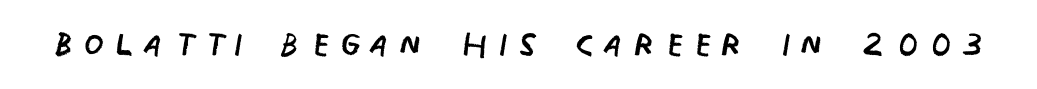
Each letter's strokes conclude bluntly, with no projecting serifs. The gaps between neighbouring characters are conspicuously large. Think of a printed novel: that variable character pitch is what you see here. Counters stay open thanks to moderate or lighter strokes. The baseline area is clear.
